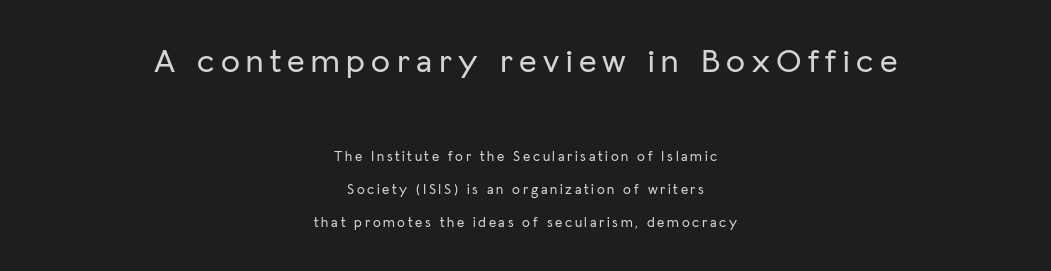
Are there feet on the stems? There aren't — it's a sans. Nope, not italic — everything's standing straight. Note the varied advance widths — an 'i' is clearly narrower than an 'm'. This layout puts the oversized block above and the modest block below. Quick note: interline space is abundant.
